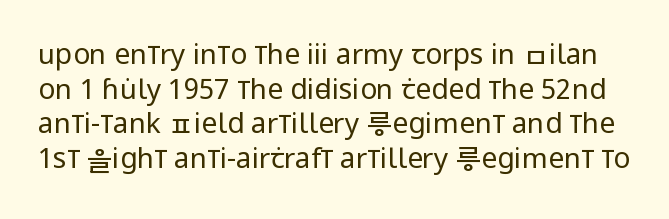
Q: Is the text bold? A: No.
Q: Is the text italic (slanted)? A: No, it is upright.
Q: Is the typeface a serif or a sans-serif typeface? A: Sans-serif.
Q: Is the text underlined? A: No.
Q: Is the spacing between letters normal or unusually wide? A: Normal.
Q: Width (condensed, normal, or wide)? A: Condensed.
Q: Stroke contrast? A: Low.
Q: x-height? A: Large.
Q: Monospaced? A: No.
